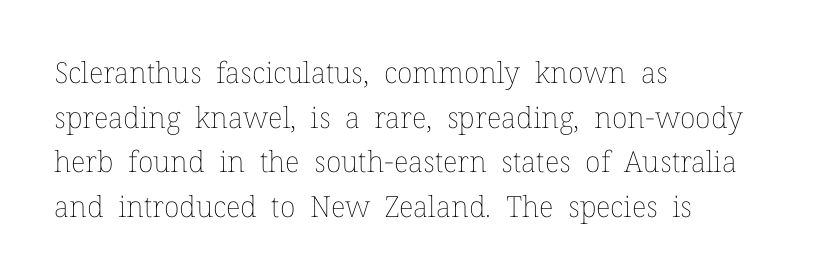
The image shows 29 px thin type, upright; set left-aligned, normal line spacing (1.54x), normal letter spacing, not underlined; low stroke contrast and a medium x-height.
